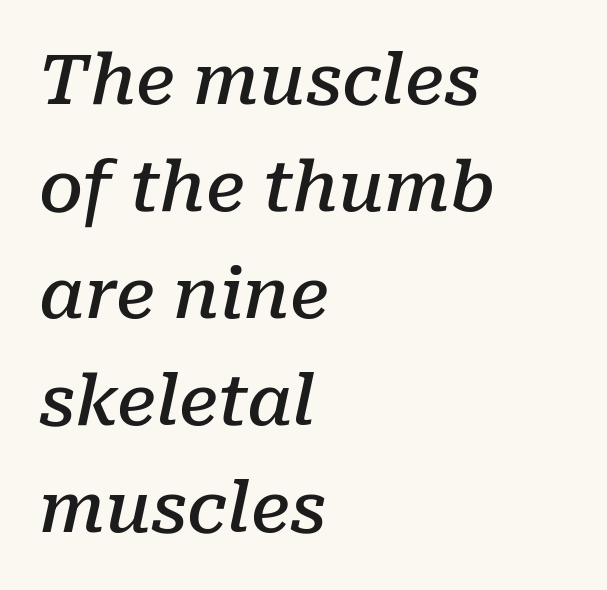
The image shows 70 px semibold serif type, italic (leaning right); set left-aligned, normal line spacing (1.53x), normal letter spacing, not underlined; low stroke contrast and a medium x-height.
